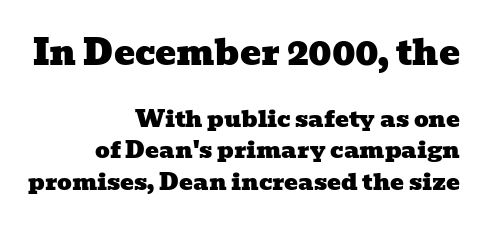
Q: Is the typeface a serif or a sans-serif typeface? A: Serif.
Q: Is the text underlined? A: No.
Q: How is the paragraph aligned? A: Right-aligned.
Q: Is the spacing between letters normal or unusually wide? A: Normal.
Q: Is the spacing between lines tight, normal or loose? A: Normal.
Q: Which block of text is set in a larger size, the first (top) or the second (bottom)? A: The first (top) one.
Q: Width (condensed, normal, or wide)? A: Wide.
Q: Stroke contrast? A: Low.
Q: x-height? A: Medium.
Q: Monospaced? A: No.
